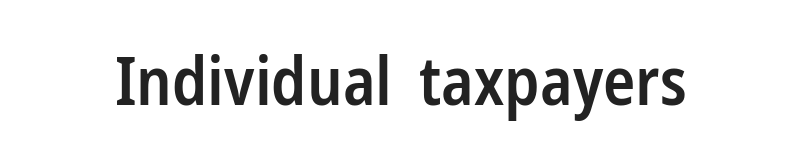
{"serif": "no", "italic": "no", "bold": "semi", "weight": "semibold", "width": "condensed", "stroke_contrast": "low", "x_height": "medium", "monospaced": "no", "underline": "no", "letter_spacing": "normal", "letter_spacing_em": 0.0, "glyph_px": 67}
